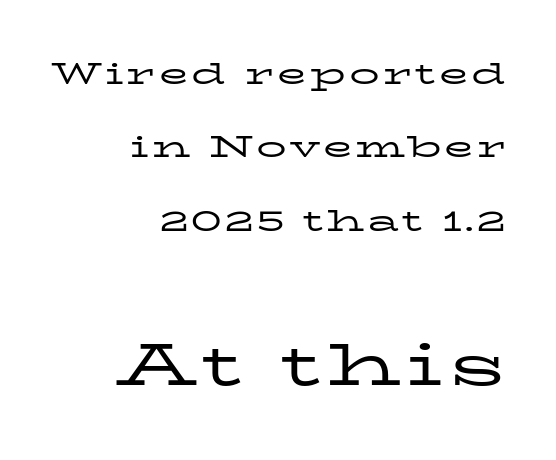
The lines are quadded right. Is this a fixed-width face? No — the glyphs have proportional, varying widths. Horizontal bands of white between lines are thick stripes. This rendering employs a face with finishing strokes, i.e., a serif. Posture: vertical.
